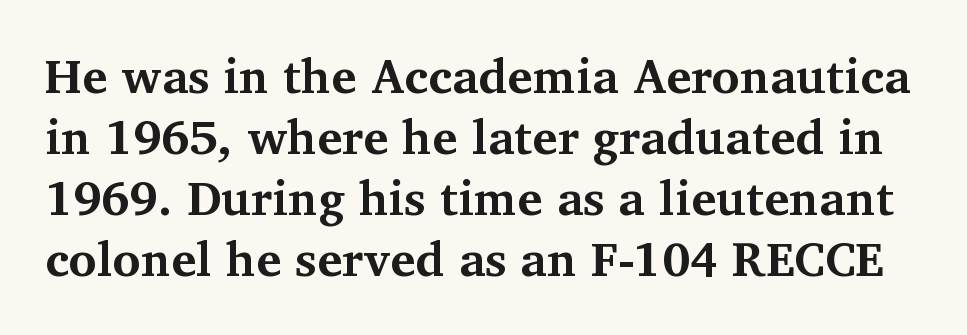
Q: Is the text bold? A: Yes.
Q: Is the text italic (slanted)? A: No, it is upright.
Q: Is the typeface a serif or a sans-serif typeface? A: Serif.
Q: Is the text underlined? A: No.
Q: Is the spacing between letters normal or unusually wide? A: Normal.
Q: Is the spacing between lines tight, normal or loose? A: Normal.
Q: Width (condensed, normal, or wide)? A: Normal.
Q: Stroke contrast? A: Medium.
Q: x-height? A: Medium.
Q: Monospaced? A: No.
